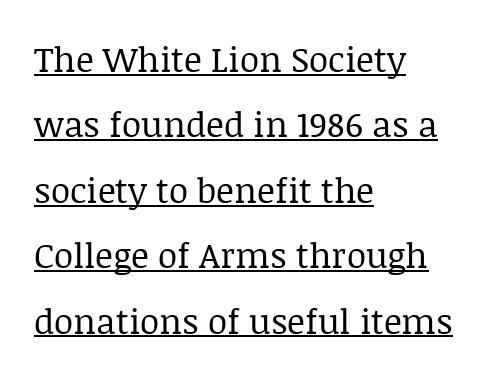
The image shows 35 px regular-weight serif type, upright; set left-aligned, line spacing 1.87x, normal letter spacing, underlined; low stroke contrast and a large x-height.
